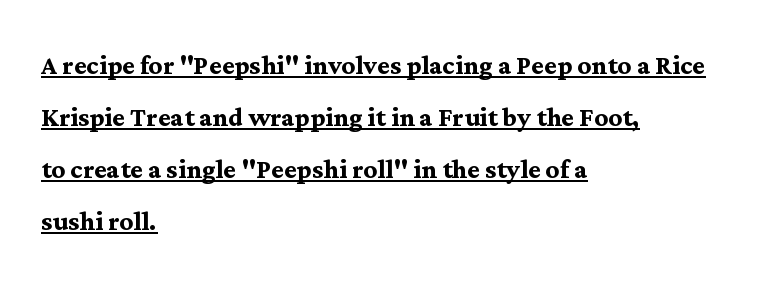
The image shows 34 px semibold serif type, upright; set left-aligned, normal line spacing (1.53x), normal letter spacing, underlined; medium stroke contrast and a medium x-height.
